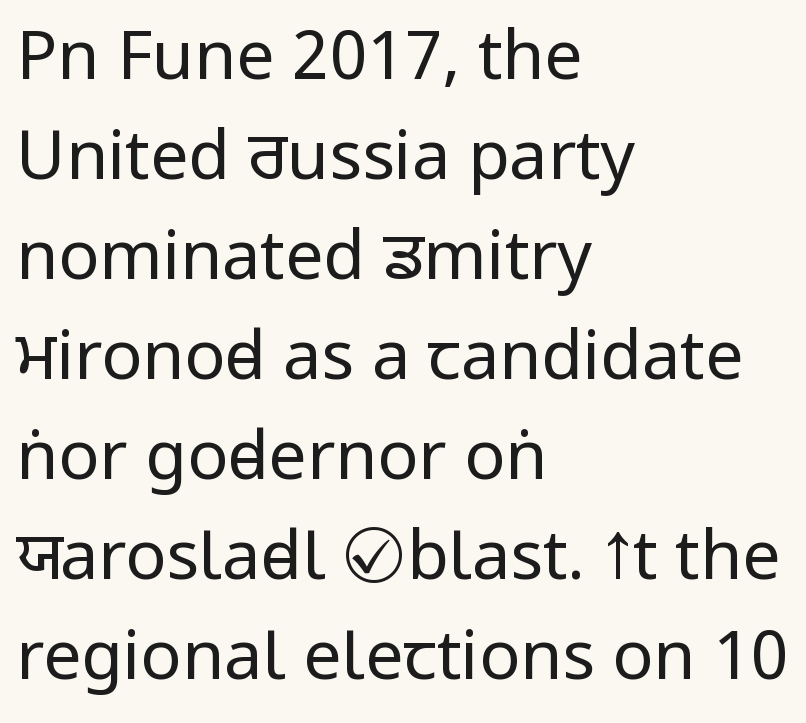
The image shows 68 px regular-weight, condensed sans-serif type, upright; set left-aligned, normal line spacing (1.47x), normal letter spacing, not underlined; low stroke contrast and a large x-height.
